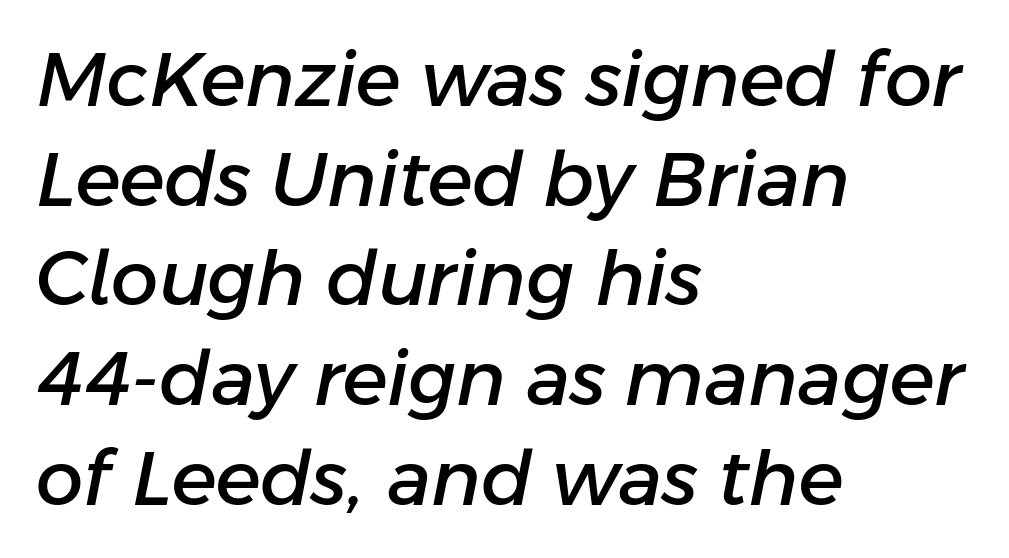
{"italic": "yes", "lean": "right", "slant_degrees": 11, "width": "normal", "stroke_contrast": "low", "x_height": "medium", "monospaced": "no", "underline": "no", "align": "left", "line_spacing": "normal", "line_spacing_ratio": 1.33, "letter_spacing": "normal", "letter_spacing_em": 0.0, "glyph_px": 75}
